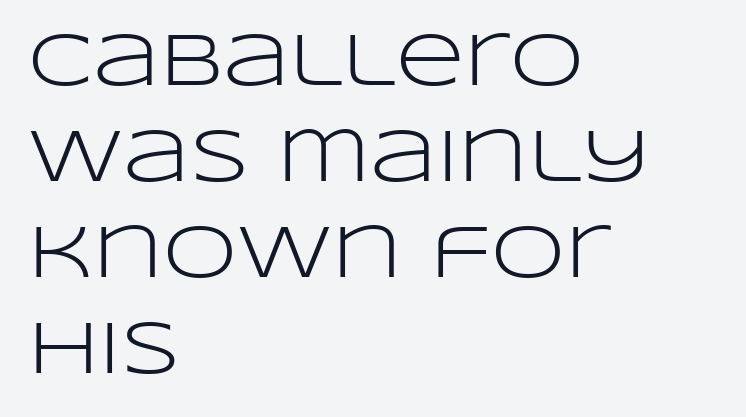
Spacing verdict: proportional, widths tailored to each character. Caption: face not bold, strokes unweighted. Students, observe: this is what conventionally led text looks like. Nobody drew a line under any word here. This sample is left-justified, so line endings fall wherever the words run out. Posture: straight, roman, zero tilt.
